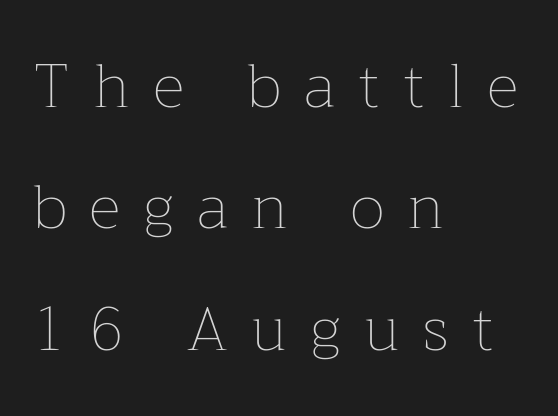
A roman cut, with each character standing at attention. Typeset ragged right — the left edge is the straight one. Anything drawn beneath the words? Only blank space. Stroke mass is kept to a normal reading level or below.
